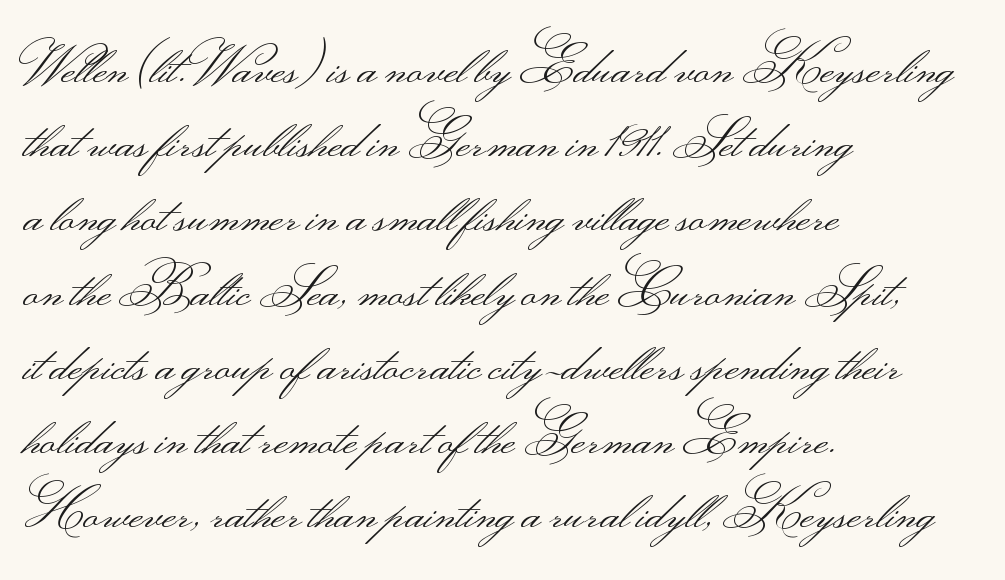
Looks like regular typesetting: each glyph gets only the width it needs. Honestly, the letter spacing is just normal — you wouldn't notice it. The ragged edge is on the right, which tells us the setting is flush left. The weight would be labelled regular, book, light, or lighter still. Serifs: no, the terminals of the letterforms are clean.
